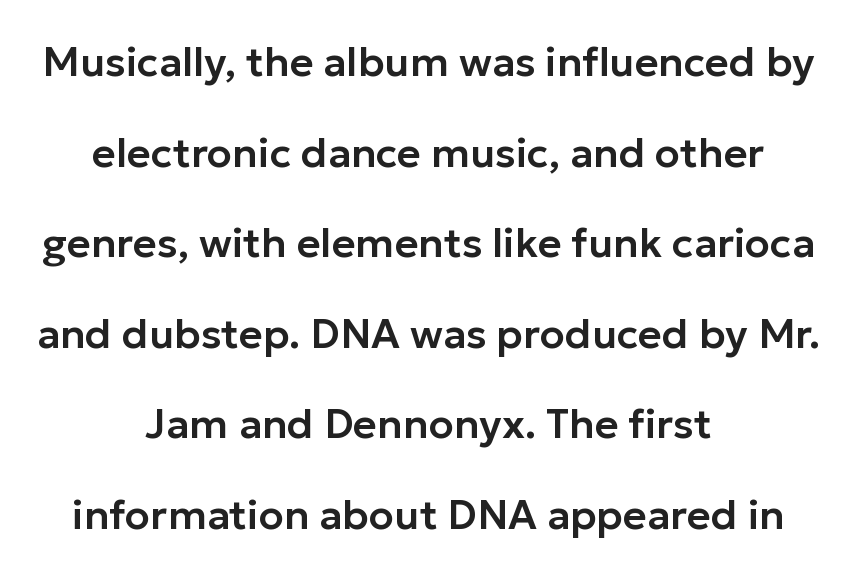
The image shows 41 px sans-serif type, upright; set centered, loose line spacing (2.21x), normal letter spacing, not underlined; low stroke contrast and a medium x-height.
